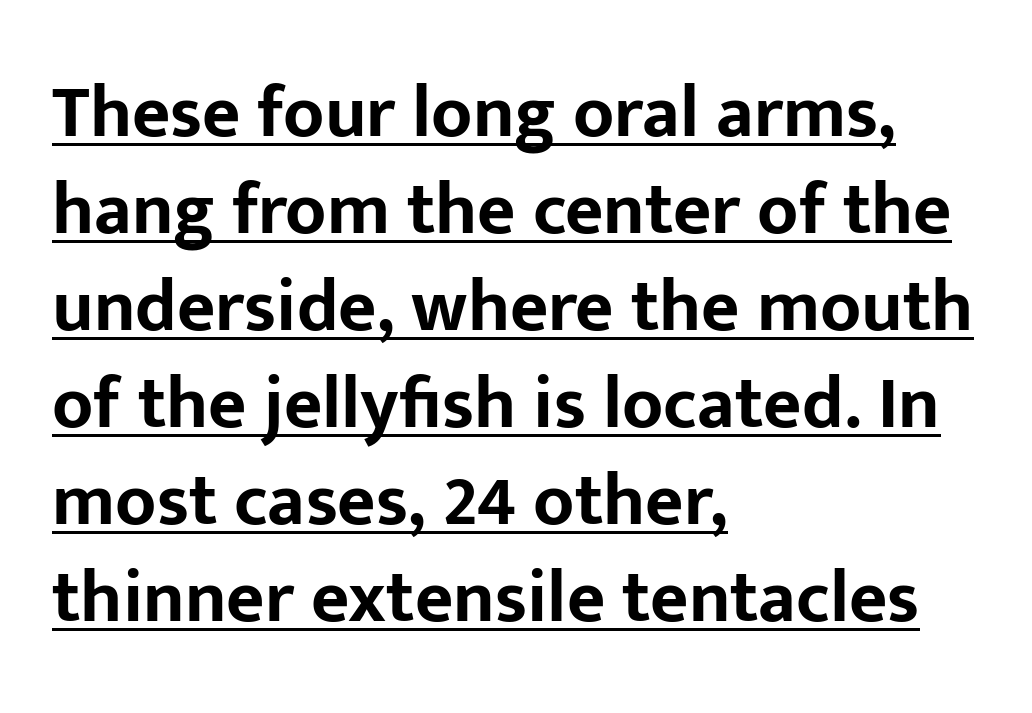
Nothing unusual about the tracking: characters are spaced as the font intends. Style check: upright. Stroke terminals: plain, sans-serif. Emphasis is given by a line drawn under the lettering.
